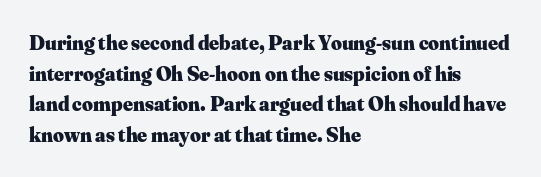
Q: Is the text bold? A: Yes.
Q: Is the text italic (slanted)? A: No, it is upright.
Q: Is the text underlined? A: No.
Q: How is the paragraph aligned? A: Left-aligned.
Q: Is the spacing between letters normal or unusually wide? A: Normal.
Q: Is the spacing between lines tight, normal or loose? A: Normal.
